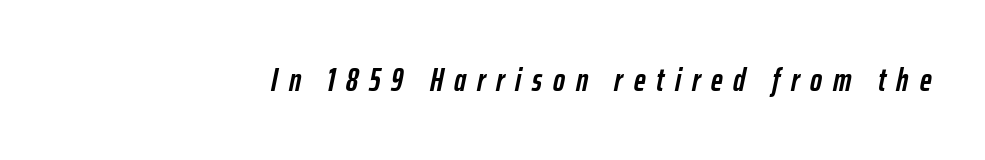
Q: Is the text bold? A: Yes.
Q: Is the text italic (slanted)? A: Yes, it leans right by about 12 degrees.
Q: Is the text underlined? A: No.
Q: Is the spacing between letters normal or unusually wide? A: Unusually wide.
Q: Width (condensed, normal, or wide)? A: Condensed.
Q: Stroke contrast? A: Low.
Q: x-height? A: Medium.
Q: Monospaced? A: No.
